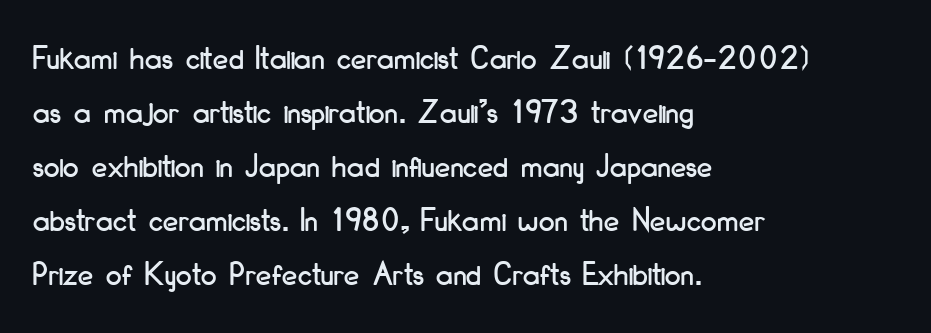
Q: Is the text italic (slanted)? A: No, it is upright.
Q: Is the typeface a serif or a sans-serif typeface? A: Sans-serif.
Q: Is the text underlined? A: No.
Q: How is the paragraph aligned? A: Left-aligned.
Q: Is the spacing between letters normal or unusually wide? A: Normal.
Q: Is the spacing between lines tight, normal or loose? A: Normal.
Q: Width (condensed, normal, or wide)? A: Condensed.
Q: Stroke contrast? A: Low.
Q: x-height? A: Small.
Q: Monospaced? A: No.
